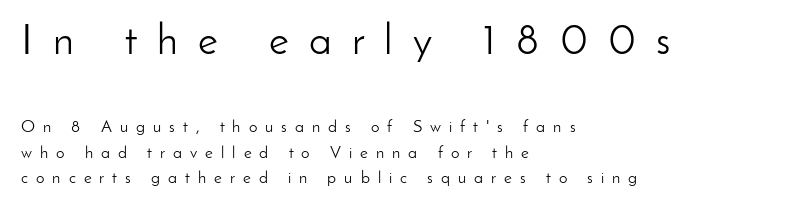
This rendering widens character spacing well past its baseline value. A typesetter would mark this as roman, not italic. The zone under the glyphs is completely vacant. Large over small — that's the arrangement of the two blocks here. I'd call this a sans setting — the letters go barefoot.
